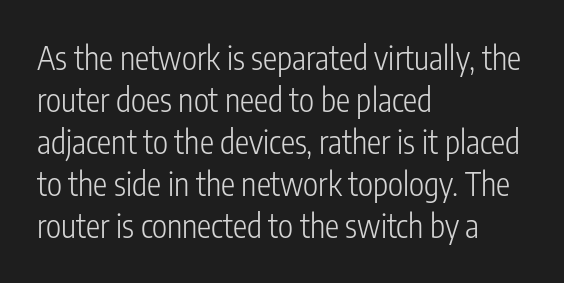
Q: Is the text bold? A: No.
Q: Is the text italic (slanted)? A: No, it is upright.
Q: Is the typeface a serif or a sans-serif typeface? A: Sans-serif.
Q: Is the text underlined? A: No.
Q: How is the paragraph aligned? A: Left-aligned.
Q: Is the spacing between letters normal or unusually wide? A: Normal.
Q: Is the spacing between lines tight, normal or loose? A: Normal.
Q: Width (condensed, normal, or wide)? A: Condensed.
Q: Stroke contrast? A: Low.
Q: x-height? A: Medium.
Q: Monospaced? A: No.
